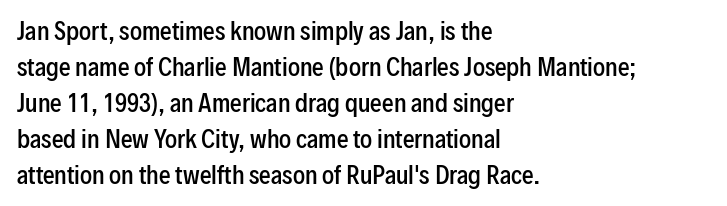
Q: Is the text bold? A: Semi-bold.
Q: Is the text italic (slanted)? A: No, it is upright.
Q: Is the text underlined? A: No.
Q: How is the paragraph aligned? A: Left-aligned.
Q: Is the spacing between letters normal or unusually wide? A: Normal.
Q: Is the spacing between lines tight, normal or loose? A: Normal.
